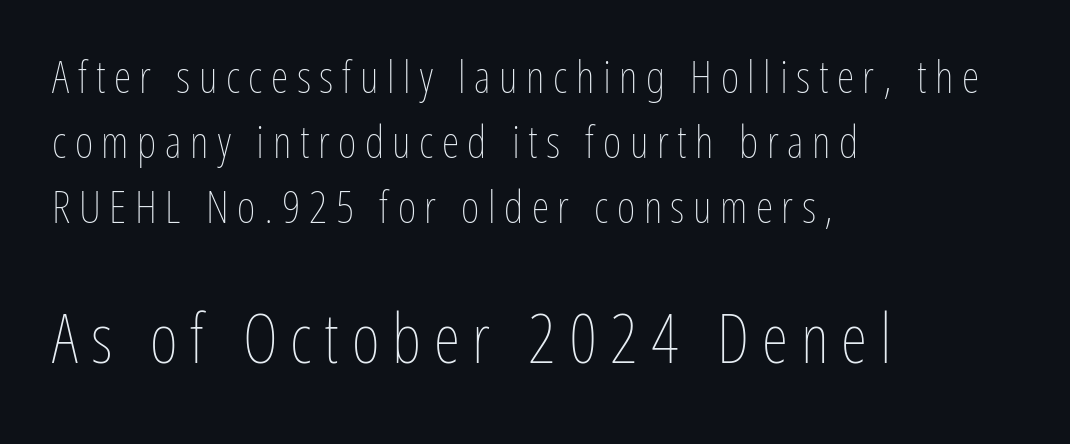
{"italic": "no", "bold": "no", "weight": "thin", "width": "condensed", "stroke_contrast": "low", "x_height": "medium", "monospaced": "no", "underline": "no", "align": "left", "line_spacing": "normal", "line_spacing_ratio": 1.45, "larger_block": "second", "size_ratio": 1.51, "glyph_px": 68}
